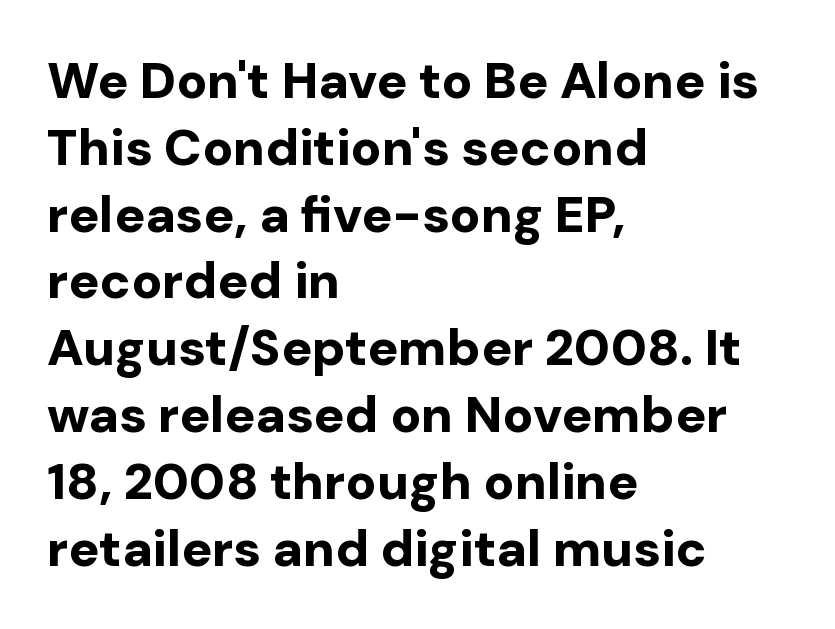
The passage shown is typeset with a sans-serif family. Note the varied advance widths — an 'i' is clearly narrower than an 'm'. One-word summary of the alignment: left. Nobody drew a line under any word here.
